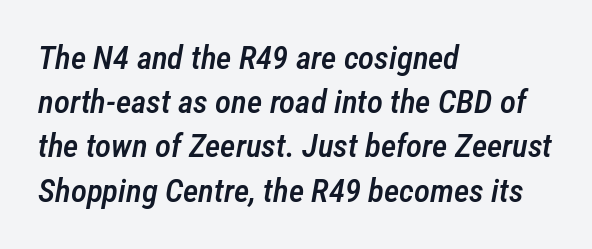
The image shows 33 px semibold, condensed type, italic (leaning right); set left-aligned, normal line spacing (1.34x), normal letter spacing, not underlined; low stroke contrast and a medium x-height.
